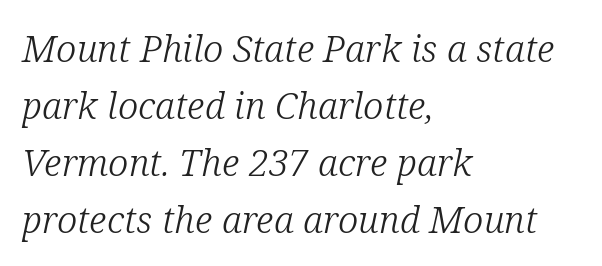
The image shows 37 px light serif type, italic (leaning right); set left-aligned, normal line spacing (1.54x), normal letter spacing, not underlined; low stroke contrast and a medium x-height.
